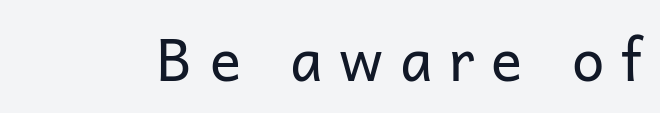
Q: Is the text bold? A: No.
Q: Is the text italic (slanted)? A: No, it is upright.
Q: Is the typeface a serif or a sans-serif typeface? A: Sans-serif.
Q: Is the text underlined? A: No.
Q: Is the spacing between letters normal or unusually wide? A: Unusually wide.
Q: Width (condensed, normal, or wide)? A: Normal.
Q: Stroke contrast? A: Low.
Q: x-height? A: Medium.
Q: Monospaced? A: No.
